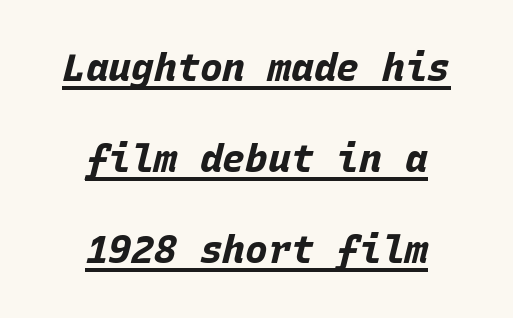
The image shows 38 px bold type, italic (leaning right), monospaced; set centered, loose line spacing (2.4x), normal letter spacing, underlined; low stroke contrast and a large x-height.
